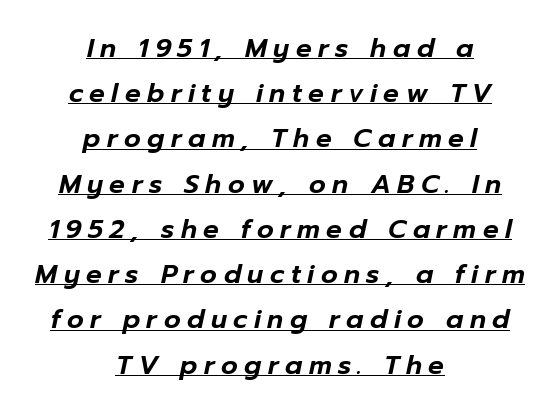
The image shows 26 px text type, italic (leaning right); set centered, line spacing 1.74x, unusually wide letter spacing (+0.25 em), underlined.
